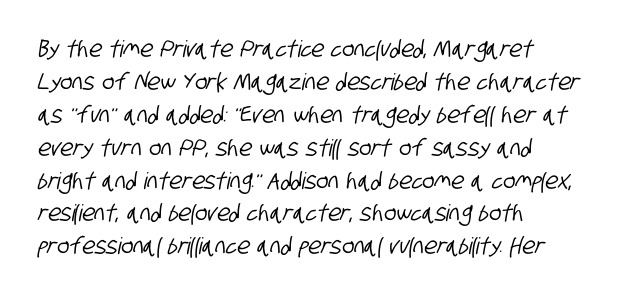
Q: Is the text underlined? A: No.
Q: How is the paragraph aligned? A: Left-aligned.
Q: Is the spacing between letters normal or unusually wide? A: Normal.
Q: Is the spacing between lines tight, normal or loose? A: Normal.
